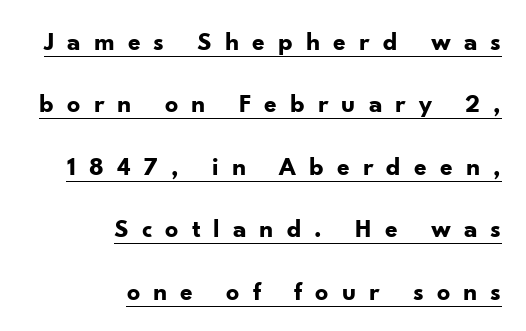
The rendering anchors every line to the right-hand side. The face used here appears with an underline applied. A roman cut, with each character standing at attention. The gaps between neighbouring characters are conspicuously large. On the weight axis this lands at bold, roughly 700. Leading: increased.
